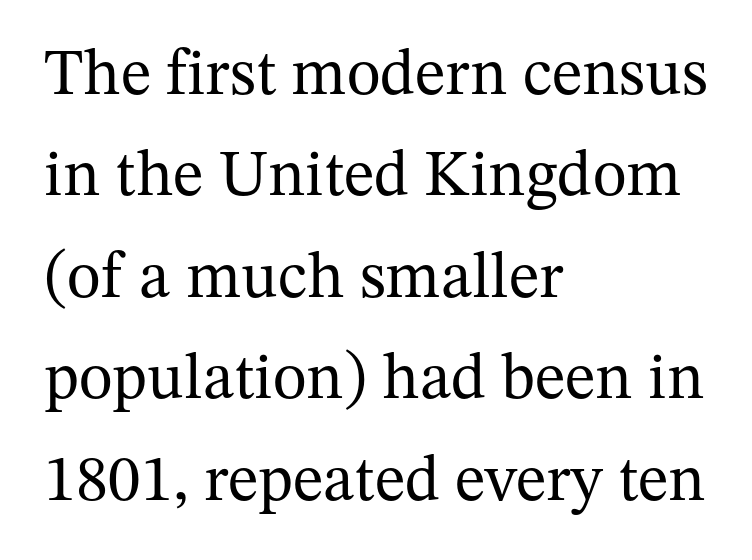
The image shows 65 px regular-weight serif type, upright; set left-aligned, normal line spacing (1.56x), normal letter spacing, not underlined; medium stroke contrast and a medium x-height.
